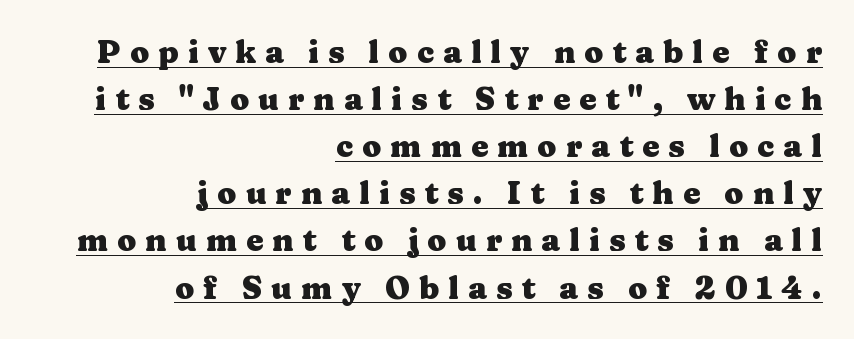
Q: Is the text bold? A: Yes.
Q: Is the text italic (slanted)? A: No, it is upright.
Q: Is the typeface a serif or a sans-serif typeface? A: Serif.
Q: Is the text underlined? A: Yes.
Q: How is the paragraph aligned? A: Right-aligned.
Q: Is the spacing between letters normal or unusually wide? A: Unusually wide.
Q: Is the spacing between lines tight, normal or loose? A: Normal.
Q: Width (condensed, normal, or wide)? A: Wide.
Q: Stroke contrast? A: Medium.
Q: x-height? A: Medium.
Q: Monospaced? A: No.
